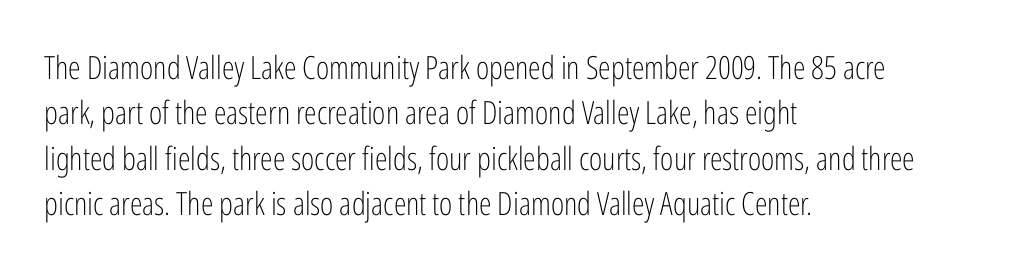
The image shows 32 px light, condensed sans-serif type, upright; set left-aligned, normal line spacing (1.42x), normal letter spacing, not underlined; low stroke contrast and a medium x-height.
